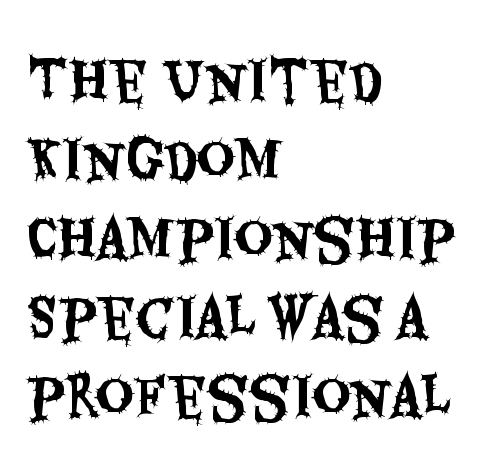
This sample keeps an unexceptional amount of space between lines. This sample uses plain, unmodified letter spacing. A bare baseline throughout the passage. Serif or sans? Sans — the stroke terminals are bare. Ascenders rise straight up at ninety degrees. The letters advance in unequal steps, a hallmark of proportional type.
